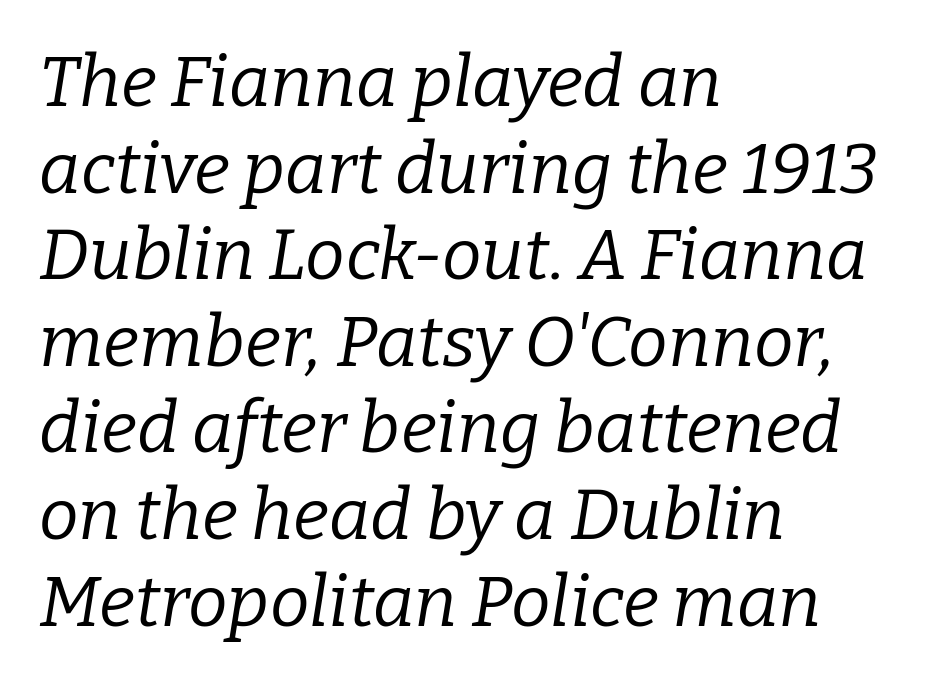
The image shows 71 px regular-weight serif type, italic (leaning right); set left-aligned, line spacing 1.22x, normal letter spacing, not underlined; low stroke contrast and a medium x-height.
